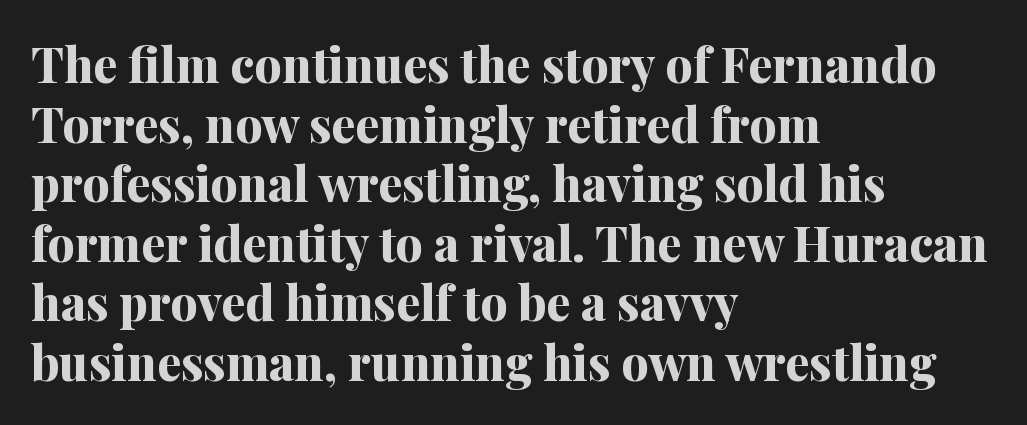
The lines in this sample share a left origin and differ only in where they stop. Thick stems and heavy bowls — unmistakably bold. Spacing verdict: proportional, widths tailored to each character. The passage shown has conventional tracking throughout.
